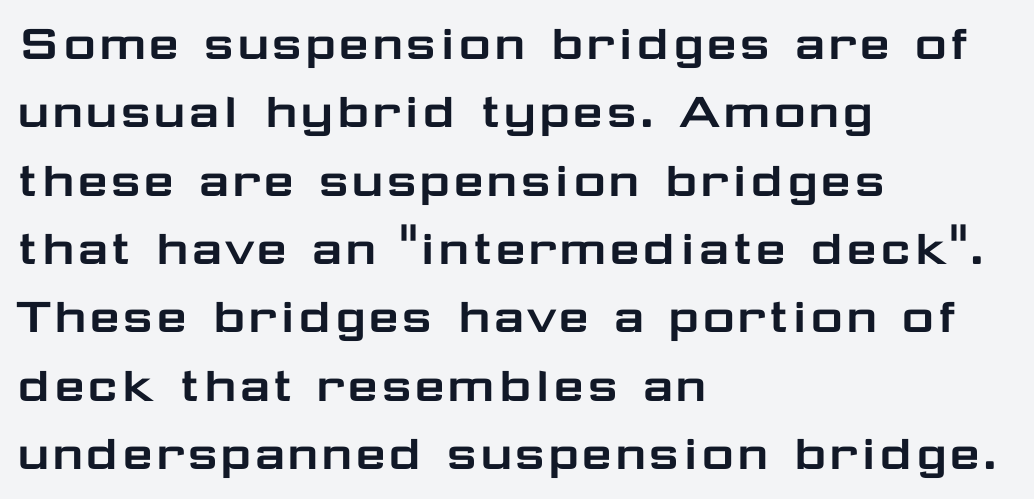
{"serif": "no", "italic": "no", "width": "wide", "stroke_contrast": "low", "x_height": "medium", "monospaced": "no", "underline": "no", "align": "left", "line_spacing_ratio": 1.22, "letter_spacing": "normal", "letter_spacing_em": 0.0, "glyph_px": 56}
